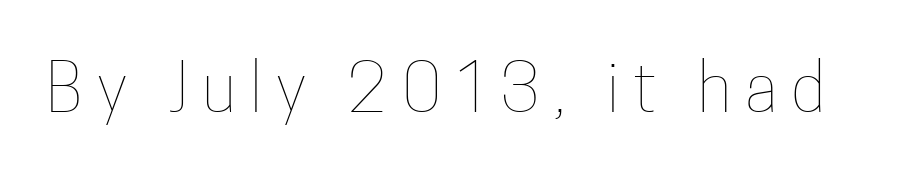
Between one letter and the next there's a generous, obvious gap. The area under the type is left untouched. Is there any slant? The stems are plumb. Weight: regular or lighter. Varying glyph widths throughout — classic text-font behaviour.
